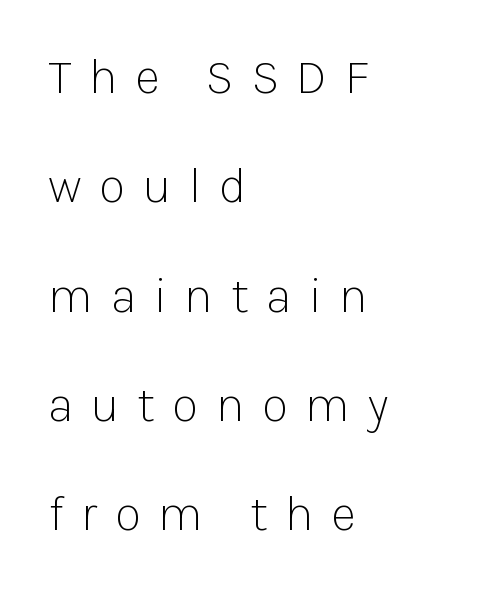
The image shows 49 px light sans-serif type, upright; set left-aligned, loose line spacing (2.23x), unusually wide letter spacing (+0.36 em), not underlined; low stroke contrast and a medium x-height.
